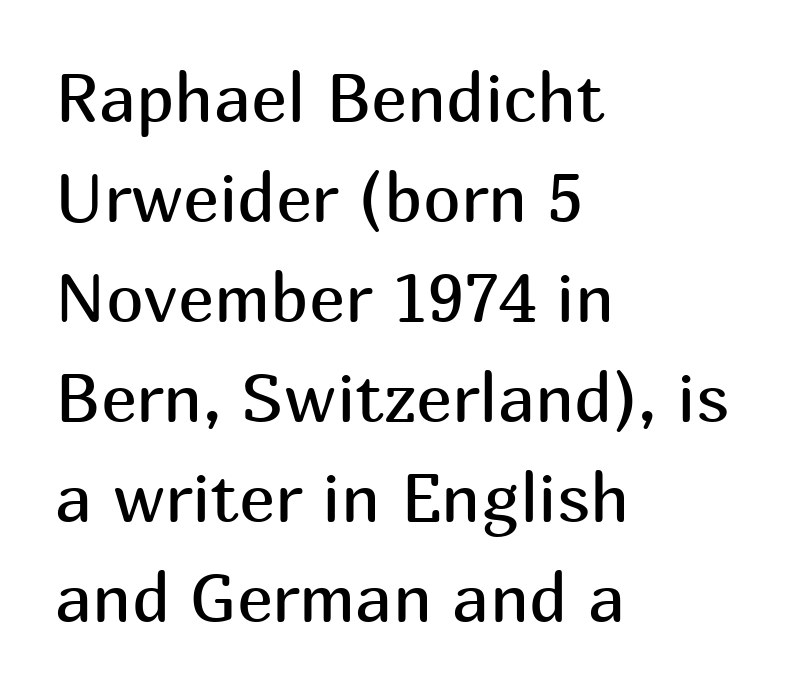
{"serif": "no", "italic": "no", "bold": "no", "weight": "regular", "width": "normal", "stroke_contrast": "medium", "x_height": "medium", "monospaced": "no", "underline": "no", "align": "left", "line_spacing": "normal", "line_spacing_ratio": 1.47, "letter_spacing": "normal", "letter_spacing_em": 0.0, "glyph_px": 68}
